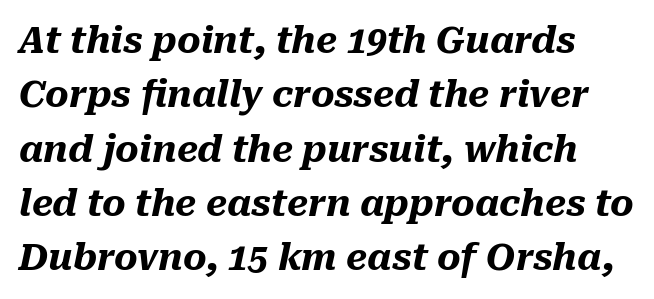
The image shows 36 px heavy type, italic (leaning right); set normal line spacing (1.51x), normal letter spacing, not underlined; medium stroke contrast and a medium x-height.
